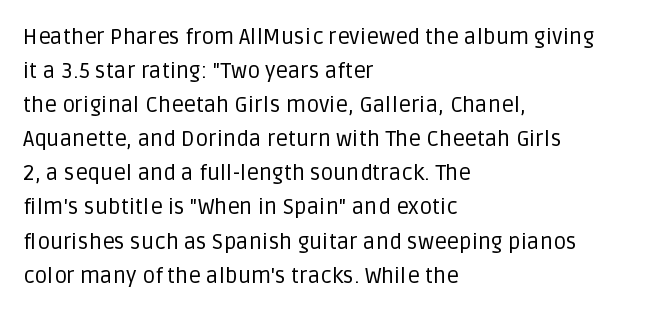
The image shows 22 px text type, upright; set left-aligned, normal line spacing (1.55x), normal letter spacing, not underlined.
